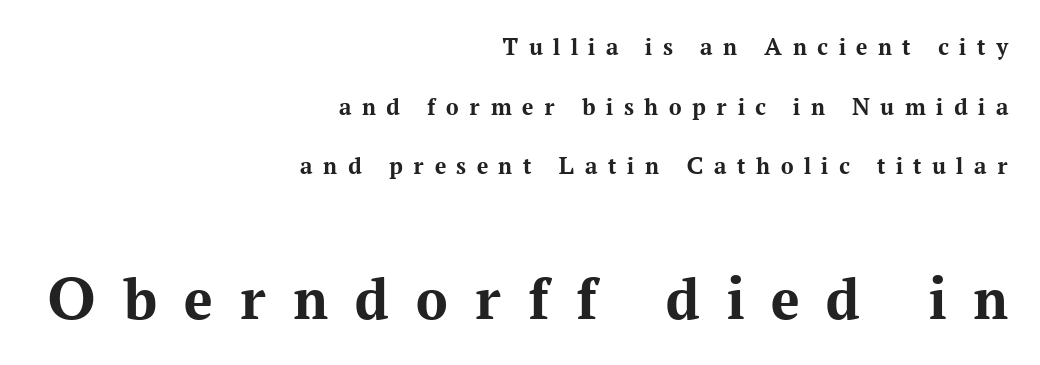
Q: Is the text bold? A: Yes.
Q: Is the text italic (slanted)? A: No, it is upright.
Q: Is the typeface a serif or a sans-serif typeface? A: Serif.
Q: Is the text underlined? A: No.
Q: How is the paragraph aligned? A: Right-aligned.
Q: Is the spacing between letters normal or unusually wide? A: Unusually wide.
Q: Is the spacing between lines tight, normal or loose? A: Loose.
Q: Which block of text is set in a larger size, the first (top) or the second (bottom)? A: The second (bottom) one.
Q: Width (condensed, normal, or wide)? A: Normal.
Q: Stroke contrast? A: Medium.
Q: x-height? A: Medium.
Q: Monospaced? A: No.
